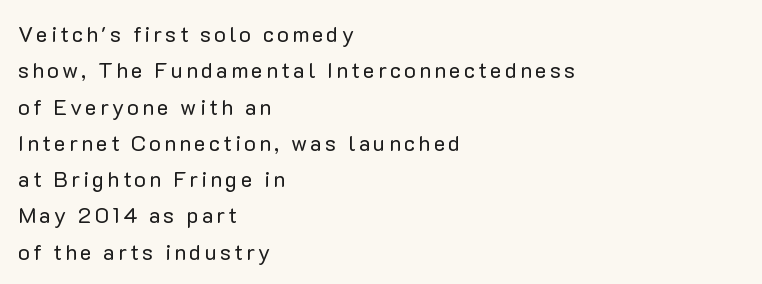
Heft: none added — not bold. No word sits above an underline. If you measured baseline to baseline, you'd find a middling distance. The ragged edge is on the right, which tells us the setting is flush left.
